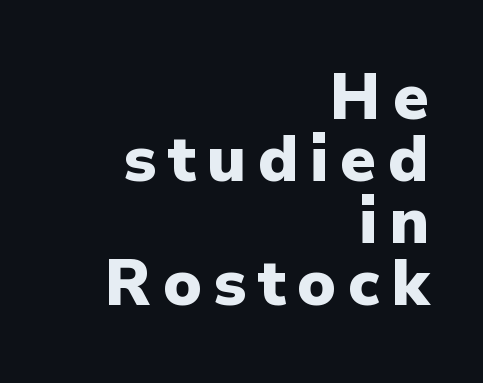
The image shows 64 px heavy sans-serif type, upright; set right-aligned, tight line spacing (0.97x), not underlined; low stroke contrast and a medium x-height.
